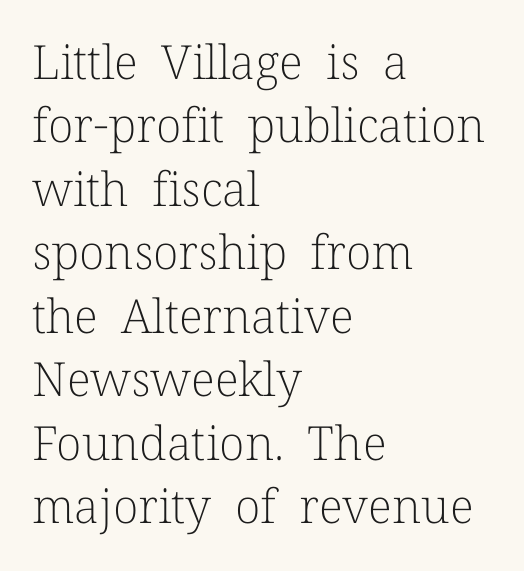
Beneath every word, the page is bare. A normal amount of white space separates one row of letters from the next. This reads as an unemphasized weight, regular at the heaviest. The rendering uses natural spacing where letterforms have individual widths. A student would call this left alignment; a typographer would say flush left, rag right. Check where the strokes stop: tiny serifs finish them off.
